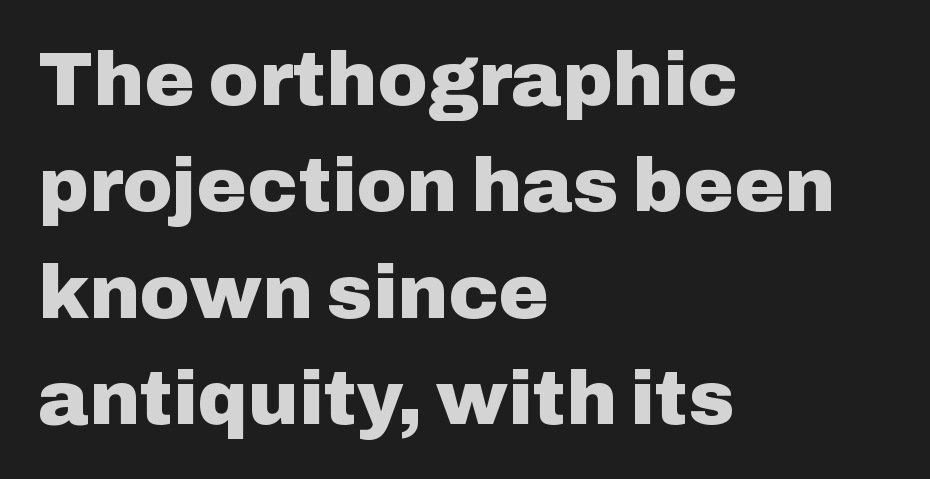
The image shows 76 px heavy sans-serif type, upright; set left-aligned, normal line spacing (1.4x), normal letter spacing, not underlined; low stroke contrast and a medium x-height.
